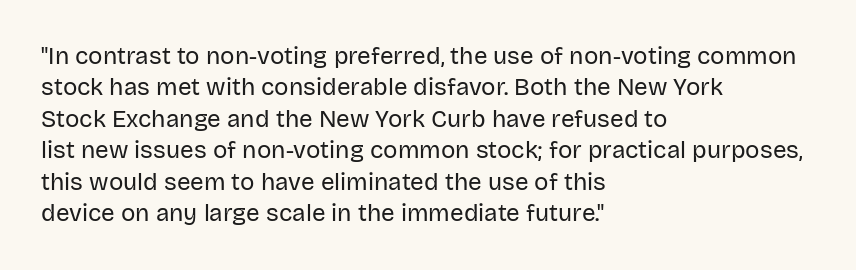
{"italic": "no", "bold": "no", "underline": "no", "align": "left", "line_spacing": "normal", "line_spacing_ratio": 1.31, "letter_spacing": "normal", "letter_spacing_em": 0.0, "glyph_px": 24}
